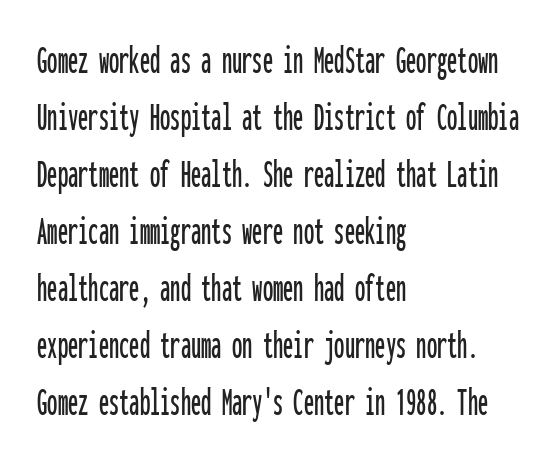
{"serif": "no", "italic": "no", "width": "condensed", "stroke_contrast": "low", "x_height": "medium", "monospaced": "yes", "underline": "no", "align": "left", "line_spacing": "normal", "line_spacing_ratio": 1.39, "letter_spacing": "normal", "letter_spacing_em": 0.0, "glyph_px": 41}
